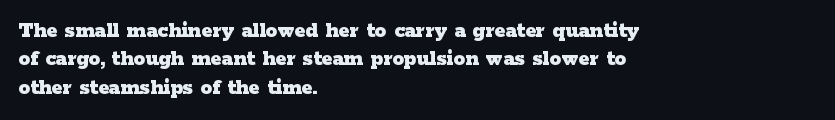
Q: Is the text bold? A: Yes.
Q: Is the text italic (slanted)? A: No, it is upright.
Q: Is the text underlined? A: No.
Q: How is the paragraph aligned? A: Left-aligned.
Q: Is the spacing between letters normal or unusually wide? A: Normal.
